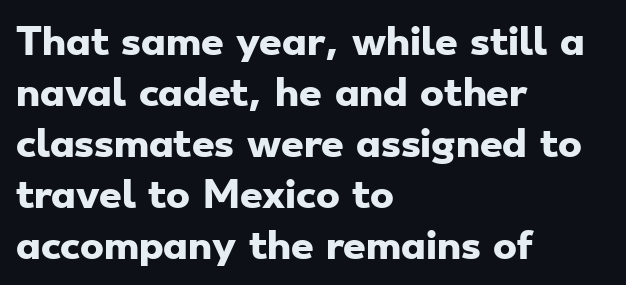
{"serif": "no", "bold": "yes", "weight": "heavy", "width": "wide", "stroke_contrast": "low", "x_height": "small", "monospaced": "no", "underline": "no", "align": "left", "line_spacing": "normal", "line_spacing_ratio": 1.42, "letter_spacing": "normal", "letter_spacing_em": 0.0, "glyph_px": 36}
